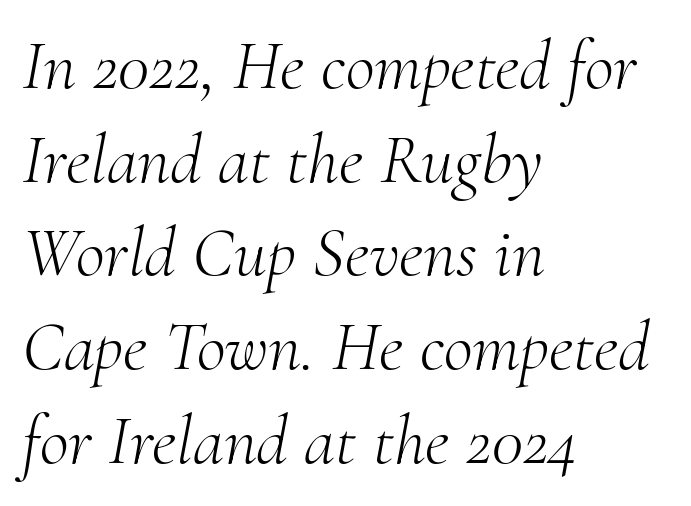
Descender tails drop into unmarked territory. Compared with ordinary roman type, these characters are visibly tilted. To sum up the face: it has serifs. Looks like regular typesetting: each glyph gets only the width it needs. On a weight scale, this lands at 450 or below.
